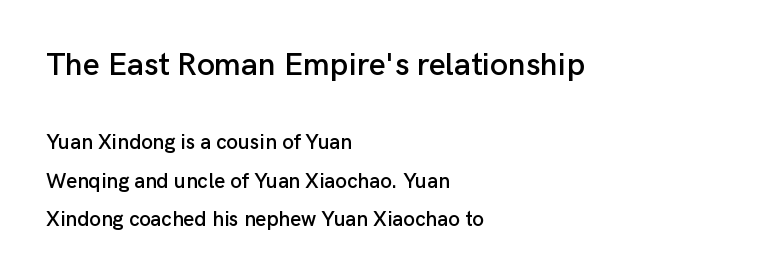
The image shows 32 px sans-serif type, upright; set left-aligned, line spacing 1.83x, normal letter spacing, not underlined; the first (top) block is 1.52x larger; low stroke contrast and a medium x-height.
